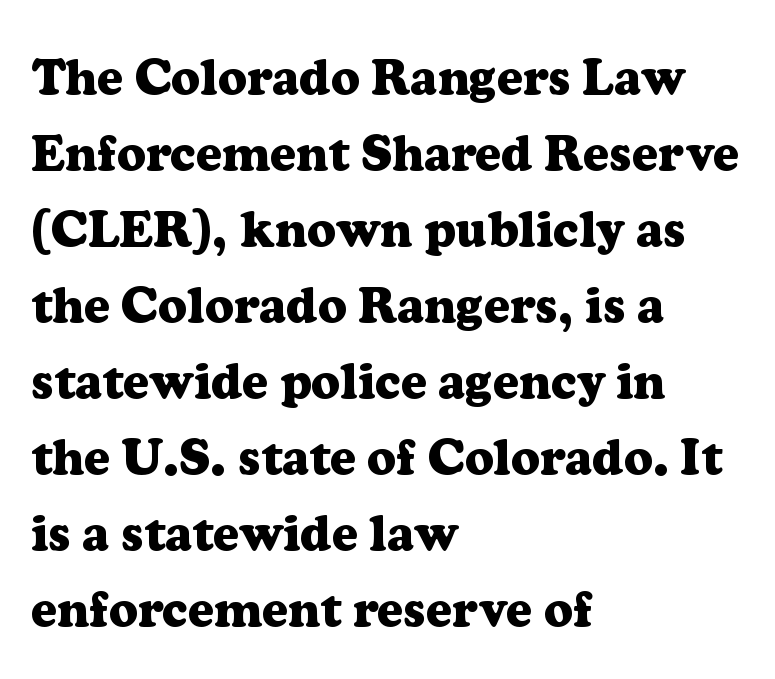
Q: Is the text bold? A: Yes.
Q: Is the text italic (slanted)? A: No, it is upright.
Q: Is the typeface a serif or a sans-serif typeface? A: Serif.
Q: Is the text underlined? A: No.
Q: How is the paragraph aligned? A: Left-aligned.
Q: Is the spacing between letters normal or unusually wide? A: Normal.
Q: Is the spacing between lines tight, normal or loose? A: Normal.
Q: Width (condensed, normal, or wide)? A: Normal.
Q: Stroke contrast? A: Low.
Q: x-height? A: Medium.
Q: Monospaced? A: No.
